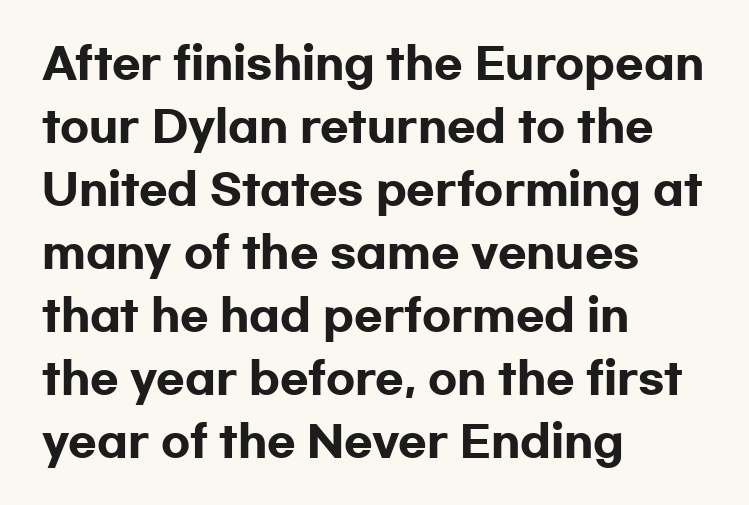
The image shows 42 px heavy, wide sans-serif type, upright; set left-aligned, normal line spacing (1.5x), normal letter spacing, not underlined; low stroke contrast and a medium x-height.
